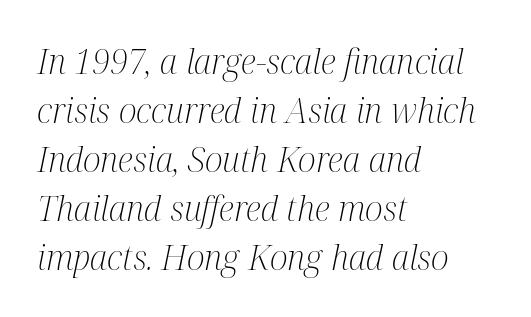
Which margin do the lines hug? The left one — the right edge is uneven. Unlike a clean sans, this face finishes its strokes with serifs. The passage shown stacks its lines at a standard gap. Summary of weight: not heavy and not bold. The line texture is even and compact thanks to regular tracking.
